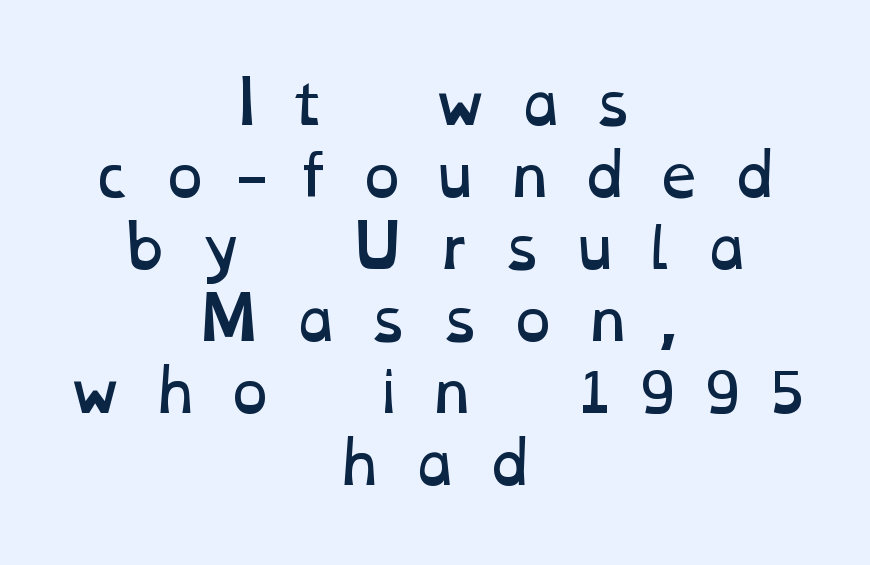
The image shows 58 px regular-weight, wide type; set centered, line spacing 1.24x, unusually wide letter spacing (+0.46 em), not underlined; low stroke contrast and a medium x-height.
